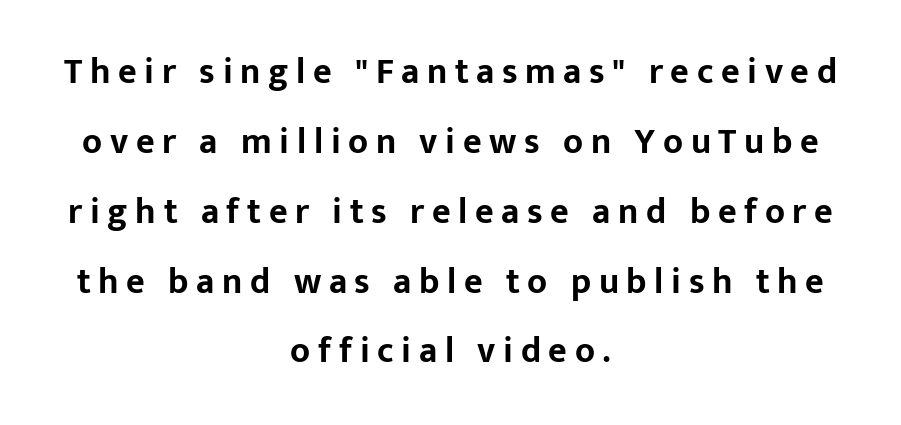
Q: Is the text bold? A: Yes.
Q: Is the text italic (slanted)? A: No, it is upright.
Q: Is the typeface a serif or a sans-serif typeface? A: Sans-serif.
Q: Is the text underlined? A: No.
Q: How is the paragraph aligned? A: Centered.
Q: Is the spacing between letters normal or unusually wide? A: Unusually wide.
Q: Is the spacing between lines tight, normal or loose? A: Loose.
Q: Width (condensed, normal, or wide)? A: Normal.
Q: Stroke contrast? A: Low.
Q: x-height? A: Medium.
Q: Monospaced? A: No.
